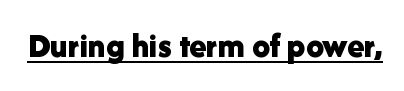
The image shows 35 px bold sans-serif type, upright; set normal letter spacing, underlined; low stroke contrast and a medium x-height.
